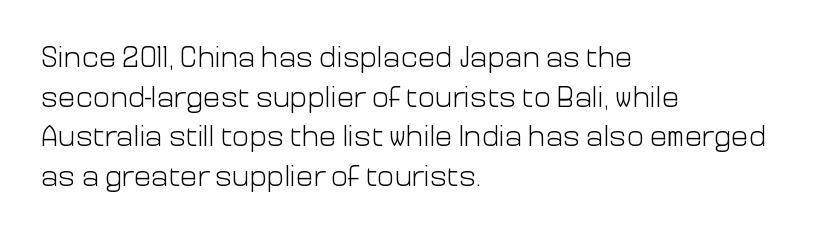
{"serif": "no", "italic": "no", "bold": "no", "weight": "light", "width": "normal", "stroke_contrast": "low", "x_height": "medium", "monospaced": "no", "underline": "no", "align": "left", "line_spacing": "normal", "line_spacing_ratio": 1.37, "letter_spacing": "normal", "letter_spacing_em": 0.0, "glyph_px": 29}
